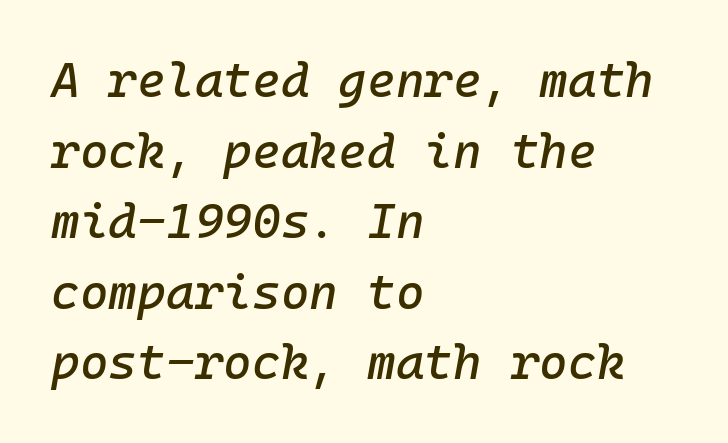
The image shows 49 px text type, italic (leaning right); set left-aligned, normal line spacing (1.44x), normal letter spacing, not underlined; low stroke contrast and a medium x-height.
